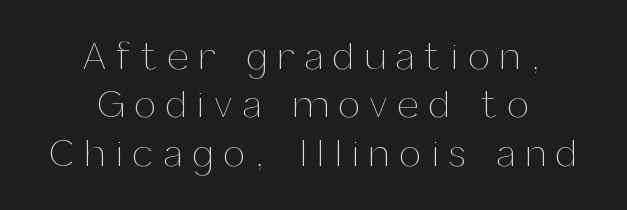
{"italic": "no", "bold": "no", "weight": "thin", "width": "normal", "stroke_contrast": "medium", "x_height": "medium", "monospaced": "no", "underline": "no", "align": "center", "line_spacing": "normal", "line_spacing_ratio": 1.27, "letter_spacing": "wide", "letter_spacing_em": 0.28, "glyph_px": 38}
